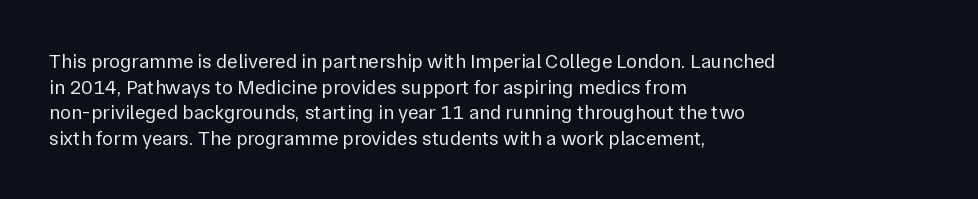
Q: Is the text bold? A: No.
Q: Is the text italic (slanted)? A: No, it is upright.
Q: Is the text underlined? A: No.
Q: How is the paragraph aligned? A: Left-aligned.
Q: Is the spacing between letters normal or unusually wide? A: Normal.
Q: Is the spacing between lines tight, normal or loose? A: Normal.
